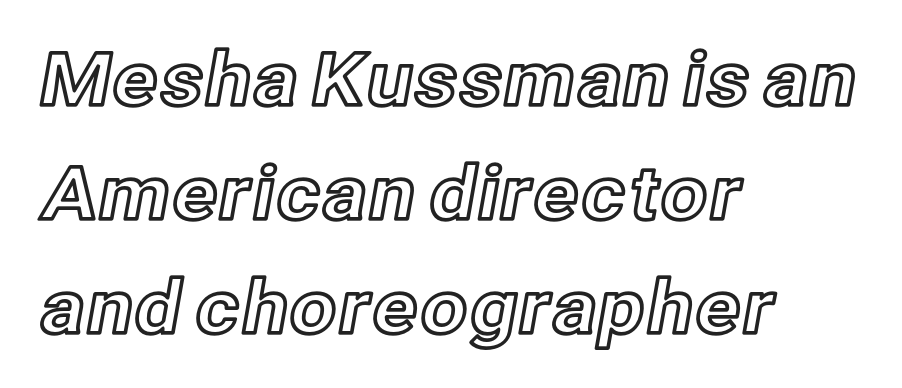
Q: Is the text italic (slanted)? A: Yes.
Q: Is the text underlined? A: No.
Q: How is the paragraph aligned? A: Left-aligned.
Q: Is the spacing between letters normal or unusually wide? A: Normal.
Q: Is the spacing between lines tight, normal or loose? A: Normal.
Q: Width (condensed, normal, or wide)? A: Normal.
Q: x-height? A: Medium.
Q: Monospaced? A: No.
